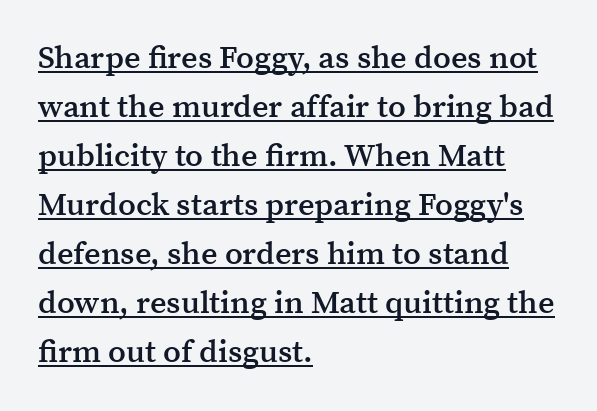
The passage shown is typed in a proportional face where columns would drift. Classification — serif. The font is running at a semibold setting, under full bold. The block of text has a typical density, with ordinary space between rows. Characters follow at the spacing the type designer built in.
